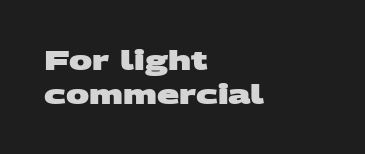
The image shows 26 px bold type; set left-aligned, normal line spacing (1.29x), normal letter spacing, not underlined.
